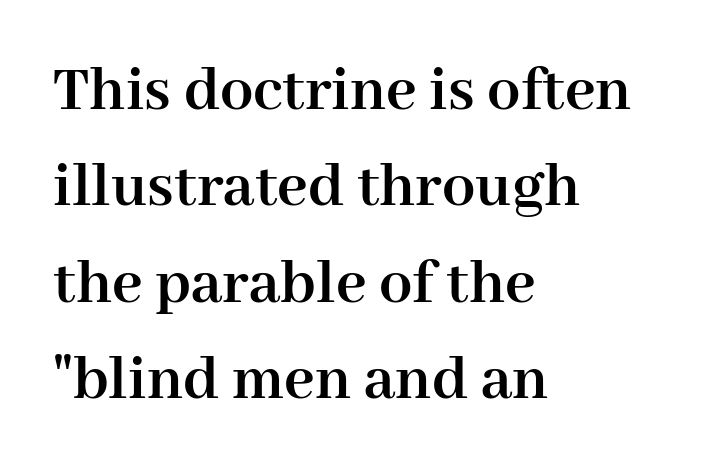
The image shows 66 px semibold serif type, upright; set left-aligned, normal line spacing (1.46x), normal letter spacing, not underlined; high stroke contrast and a medium x-height.
